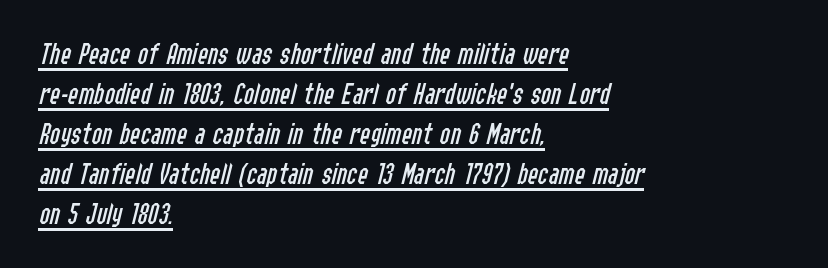
Does extra space separate the letters? No, they use regular spacing. Notice how descenders clear the ascenders below comfortably — that's standard leading. The rendering applies a slant to the glyphs. Students, observe the line beneath the letters — that is underlining. Note the varied advance widths — an 'i' is clearly narrower than an 'm'.
